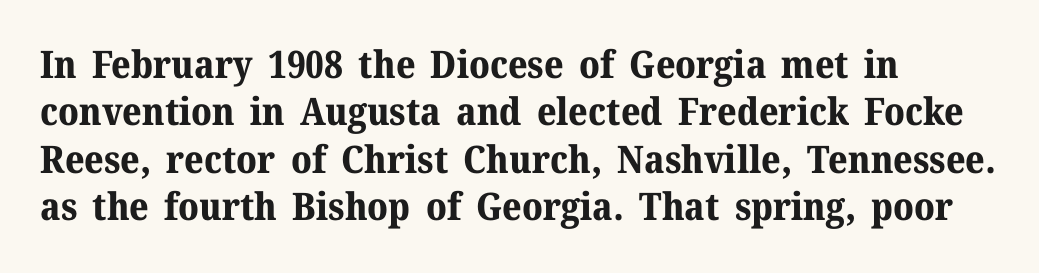
The image shows 38 px bold serif type, upright; set left-aligned, normal line spacing (1.25x), normal letter spacing, not underlined; medium stroke contrast and a medium x-height.
